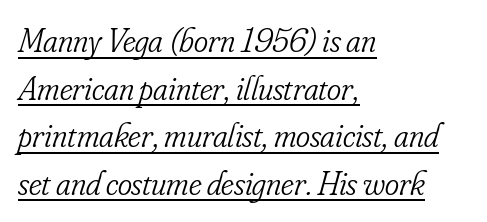
Somebody hit Ctrl+U on this one — the words are underlined. Weight: not bold — regular or lighter. An italicized treatment has been applied to the whole sample. Does the copy run flush right? No — it runs flush left.
